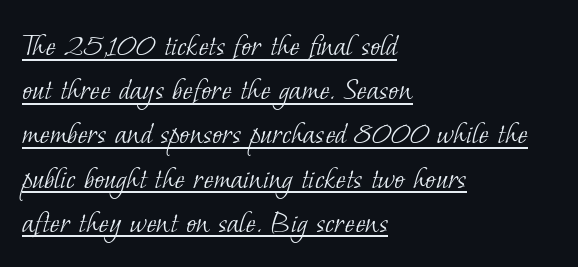
Q: Is the text bold? A: No.
Q: Is the typeface a serif or a sans-serif typeface? A: Serif.
Q: Is the text underlined? A: Yes.
Q: How is the paragraph aligned? A: Left-aligned.
Q: Is the spacing between letters normal or unusually wide? A: Normal.
Q: Is the spacing between lines tight, normal or loose? A: Normal.
Q: Width (condensed, normal, or wide)? A: Normal.
Q: Stroke contrast? A: Low.
Q: x-height? A: Small.
Q: Monospaced? A: No.
